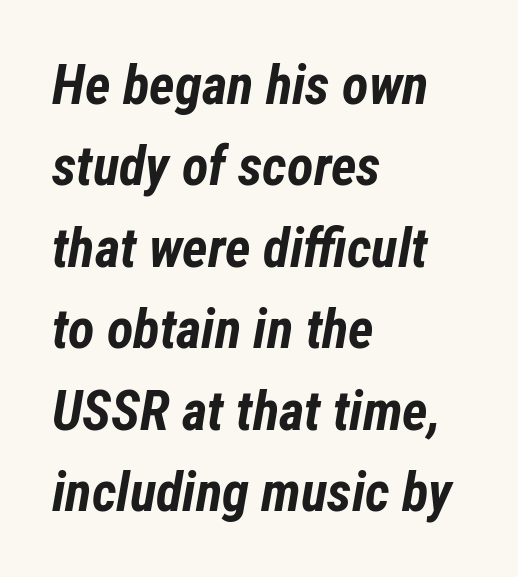
Is this a fixed-width face? No — the glyphs have proportional, varying widths. Nobody drew a line under any word here. In terms of posture, this sample is oblique. A normal amount of white space separates one row of letters from the next. Is the block centered? No — it sits flush against the left margin.
